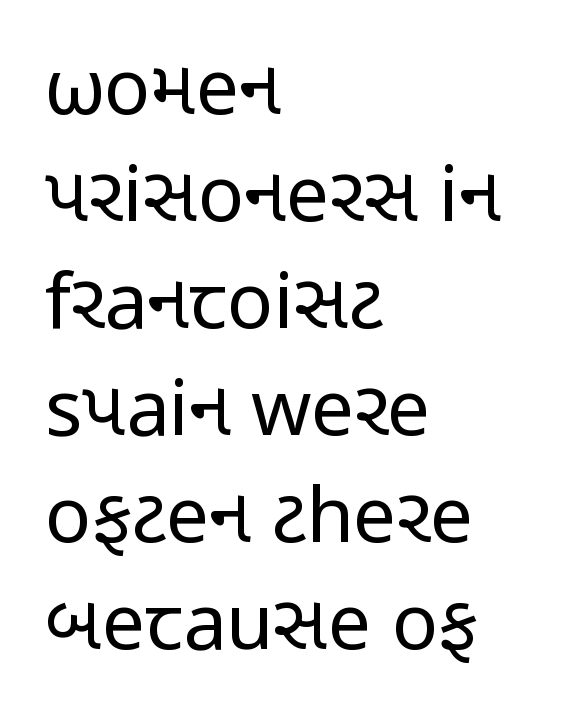
Notice how the stems are strictly vertical — no italics here. The rows are spaced the way most documents space them. Think of a printed novel: that variable character pitch is what you see here. Any mark beneath the type? The region is blank.
